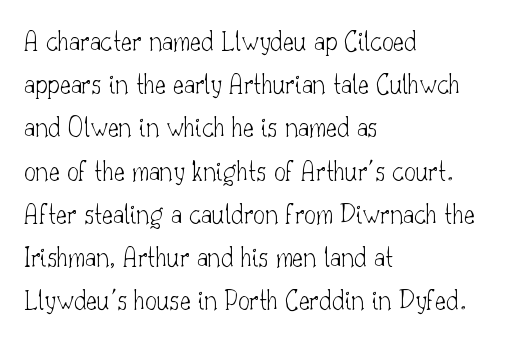
{"serif": "yes", "italic": "no", "bold": "no", "weight": "thin", "width": "normal", "stroke_contrast": "low", "x_height": "small", "monospaced": "no", "underline": "no", "align": "left", "line_spacing": "normal", "line_spacing_ratio": 1.49, "letter_spacing": "normal", "letter_spacing_em": 0.0, "glyph_px": 29}
